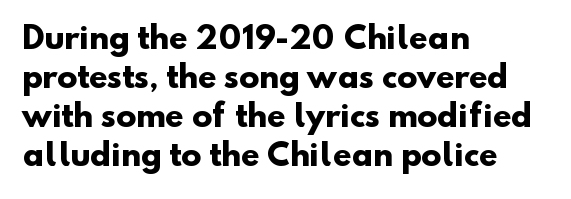
The characters display no serif detailing; their extremities are plain. Students, note that the glyphs here touch the page at normal intervals. Proportional: the letters do not fall into vertical columns. Regarding leading, the lines here are spaced in the standard way.
